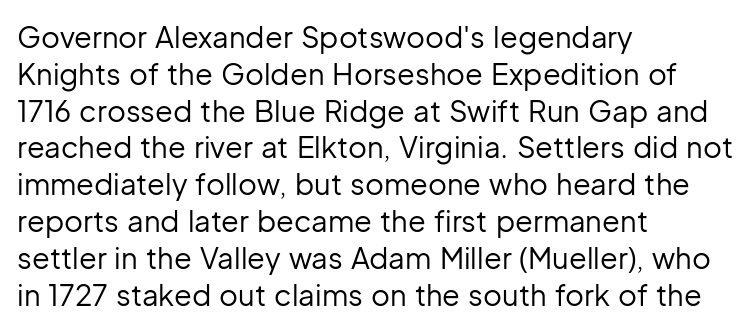
Q: Is the text bold? A: No.
Q: Is the text italic (slanted)? A: No, it is upright.
Q: Is the typeface a serif or a sans-serif typeface? A: Sans-serif.
Q: Is the text underlined? A: No.
Q: How is the paragraph aligned? A: Left-aligned.
Q: Is the spacing between letters normal or unusually wide? A: Normal.
Q: Is the spacing between lines tight, normal or loose? A: Normal.
Q: Width (condensed, normal, or wide)? A: Normal.
Q: Stroke contrast? A: Low.
Q: x-height? A: Medium.
Q: Monospaced? A: No.
